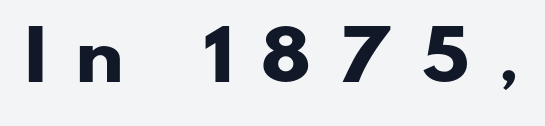
{"serif": "no", "bold": "yes", "weight": "heavy", "width": "wide", "stroke_contrast": "low", "x_height": "small", "monospaced": "no", "underline": "no", "letter_spacing": "wide", "letter_spacing_em": 0.46, "glyph_px": 66}
